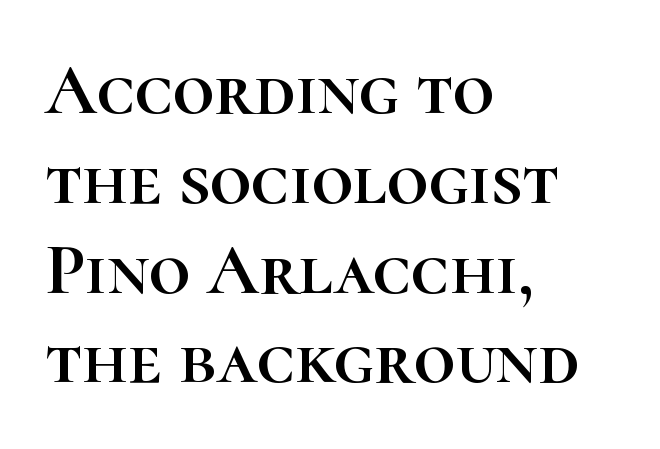
Q: Is the text italic (slanted)? A: No, it is upright.
Q: Is the text underlined? A: No.
Q: How is the paragraph aligned? A: Left-aligned.
Q: Is the spacing between letters normal or unusually wide? A: Normal.
Q: Width (condensed, normal, or wide)? A: Normal.
Q: Stroke contrast? A: High.
Q: x-height? A: Medium.
Q: Monospaced? A: No.
